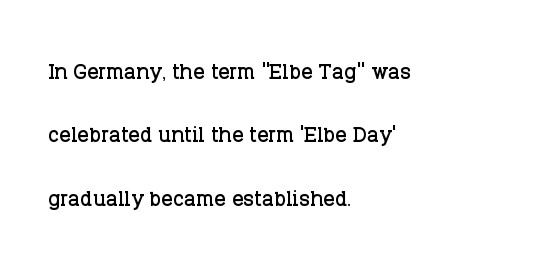
Q: Is the text italic (slanted)? A: No, it is upright.
Q: Is the typeface a serif or a sans-serif typeface? A: Serif.
Q: Is the text underlined? A: No.
Q: How is the paragraph aligned? A: Left-aligned.
Q: Is the spacing between letters normal or unusually wide? A: Normal.
Q: Is the spacing between lines tight, normal or loose? A: Loose.
Q: Width (condensed, normal, or wide)? A: Normal.
Q: Stroke contrast? A: Low.
Q: x-height? A: Large.
Q: Monospaced? A: No.
